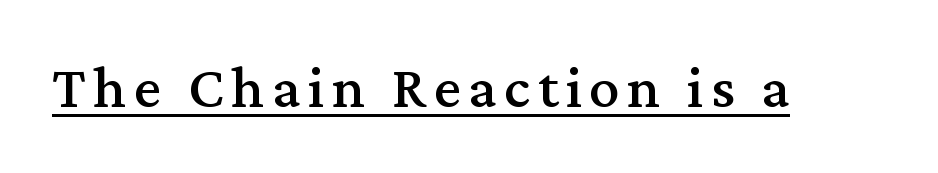
The lettering is marked with a stroke running underneath it. The font's upright variant was chosen for this text. Think of a printed novel: that variable character pitch is what you see here. I'd call this a serif setting — the letters wear small feet.
